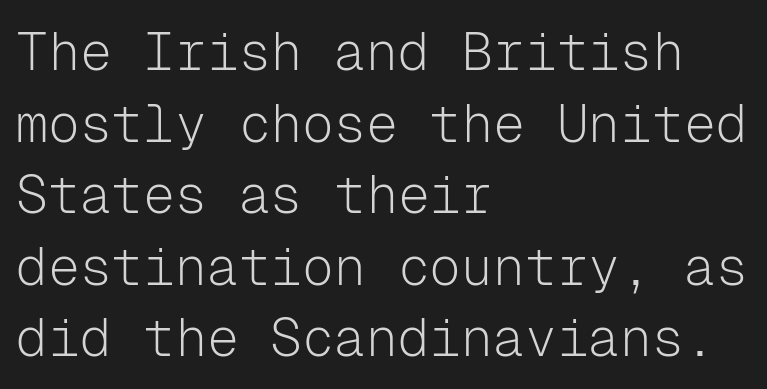
{"serif": "no", "italic": "no", "bold": "no", "weight": "light", "width": "normal", "stroke_contrast": "low", "x_height": "medium", "monospaced": "yes", "underline": "no", "align": "left", "line_spacing": "normal", "line_spacing_ratio": 1.35, "letter_spacing": "normal", "letter_spacing_em": 0.0, "glyph_px": 53}
